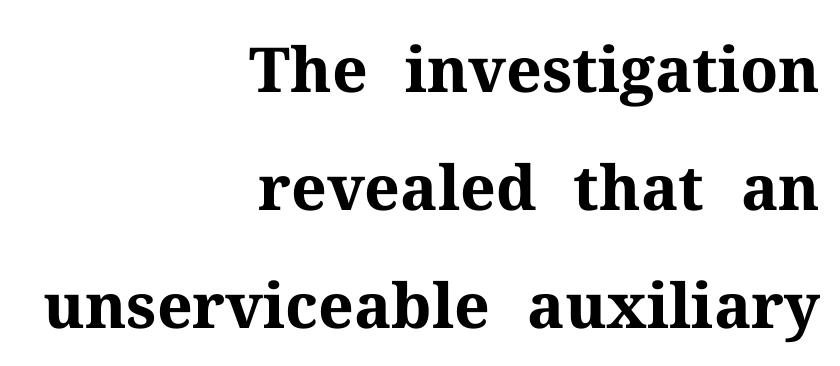
Q: Is the text bold? A: Yes.
Q: Is the text italic (slanted)? A: No, it is upright.
Q: Is the typeface a serif or a sans-serif typeface? A: Serif.
Q: Is the text underlined? A: No.
Q: How is the paragraph aligned? A: Right-aligned.
Q: Is the spacing between letters normal or unusually wide? A: Normal.
Q: Is the spacing between lines tight, normal or loose? A: Loose.
Q: Width (condensed, normal, or wide)? A: Normal.
Q: Stroke contrast? A: Medium.
Q: x-height? A: Medium.
Q: Monospaced? A: No.
